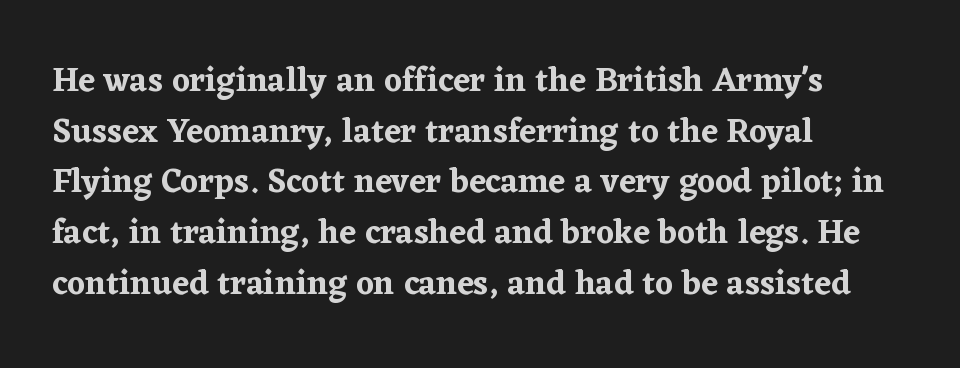
Q: Is the text italic (slanted)? A: No, it is upright.
Q: Is the typeface a serif or a sans-serif typeface? A: Serif.
Q: Is the text underlined? A: No.
Q: How is the paragraph aligned? A: Left-aligned.
Q: Is the spacing between letters normal or unusually wide? A: Normal.
Q: Is the spacing between lines tight, normal or loose? A: Normal.
Q: Width (condensed, normal, or wide)? A: Normal.
Q: Stroke contrast? A: Low.
Q: x-height? A: Medium.
Q: Monospaced? A: No.
